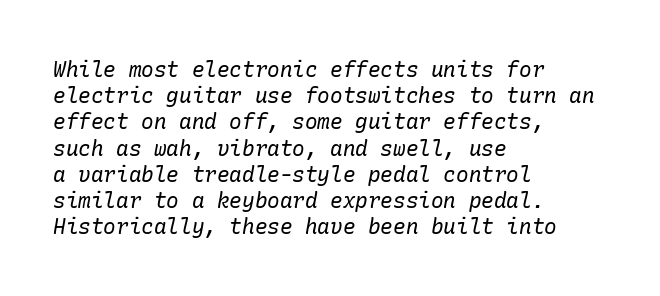
Q: Is the text bold? A: No.
Q: Is the text italic (slanted)? A: Yes, it leans right by about 10 degrees.
Q: Is the text underlined? A: No.
Q: How is the paragraph aligned? A: Left-aligned.
Q: Is the spacing between letters normal or unusually wide? A: Normal.
Q: Is the spacing between lines tight, normal or loose? A: Normal.
